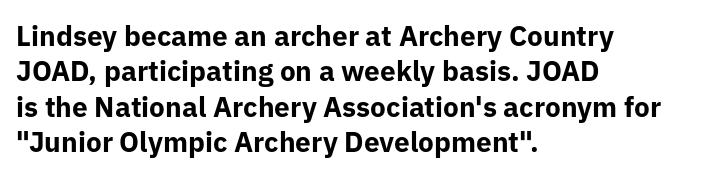
The image shows 28 px bold sans-serif type, upright; set left-aligned, normal line spacing (1.26x), normal letter spacing, not underlined; low stroke contrast and a medium x-height.
